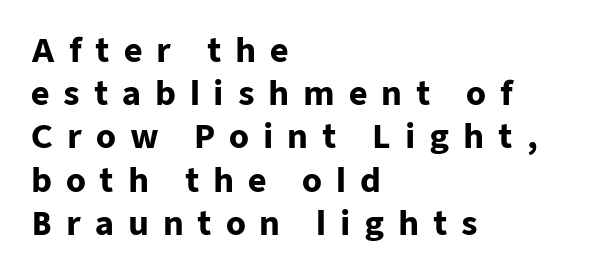
Q: Is the text bold? A: Yes.
Q: Is the text italic (slanted)? A: No, it is upright.
Q: Is the typeface a serif or a sans-serif typeface? A: Sans-serif.
Q: Is the text underlined? A: No.
Q: How is the paragraph aligned? A: Left-aligned.
Q: Is the spacing between letters normal or unusually wide? A: Unusually wide.
Q: Is the spacing between lines tight, normal or loose? A: Normal.
Q: Width (condensed, normal, or wide)? A: Normal.
Q: Stroke contrast? A: Low.
Q: x-height? A: Medium.
Q: Monospaced? A: No.
